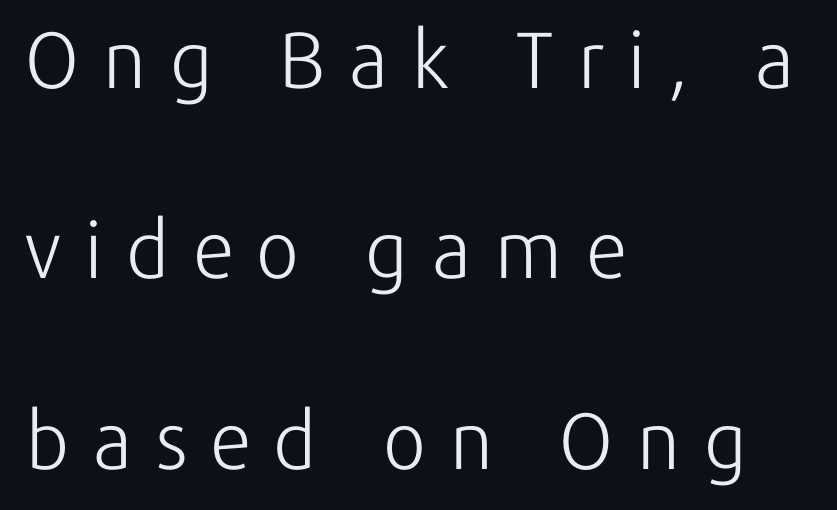
{"serif": "no", "italic": "no", "bold": "no", "weight": "light", "width": "normal", "stroke_contrast": "low", "x_height": "medium", "monospaced": "no", "underline": "no", "align": "left", "line_spacing": "loose", "line_spacing_ratio": 2.38, "letter_spacing": "wide", "letter_spacing_em": 0.29, "glyph_px": 80}
